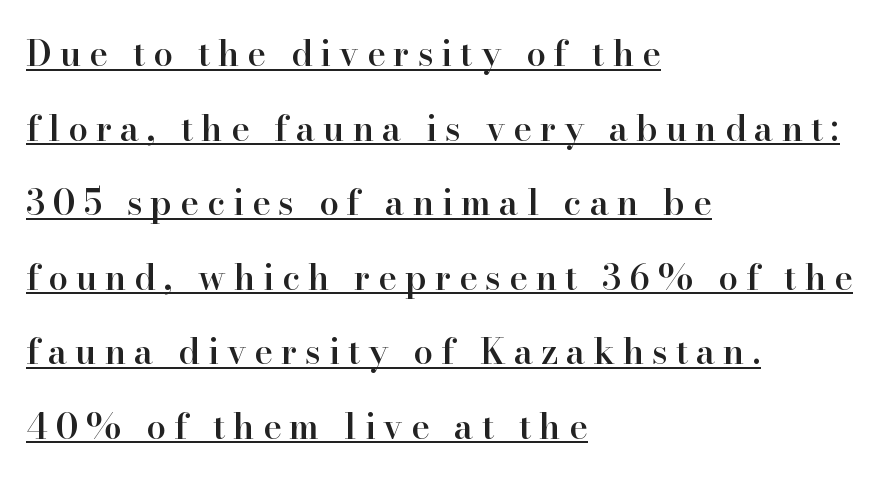
{"serif": "yes", "italic": "no", "bold": "semi", "weight": "semibold", "width": "normal", "stroke_contrast": "high", "x_height": "small", "monospaced": "no", "underline": "yes", "align": "left", "line_spacing": "loose", "line_spacing_ratio": 2.13, "letter_spacing": "wide", "letter_spacing_em": 0.23, "glyph_px": 35}
